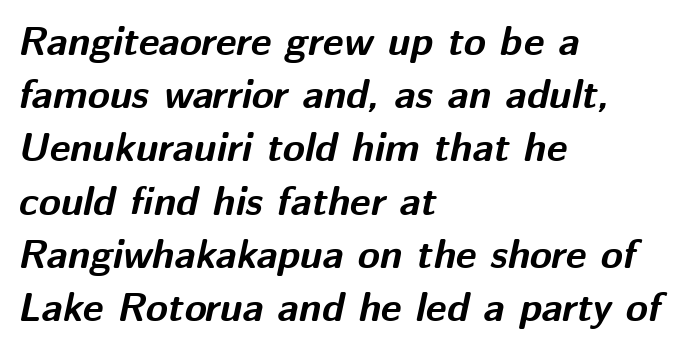
{"italic": "yes", "lean": "right", "slant_degrees": 12, "bold": "yes", "weight": "bold", "width": "normal", "stroke_contrast": "medium", "x_height": "medium", "monospaced": "no", "underline": "no", "align": "left", "line_spacing": "normal", "line_spacing_ratio": 1.33, "letter_spacing": "normal", "letter_spacing_em": 0.0, "glyph_px": 40}
